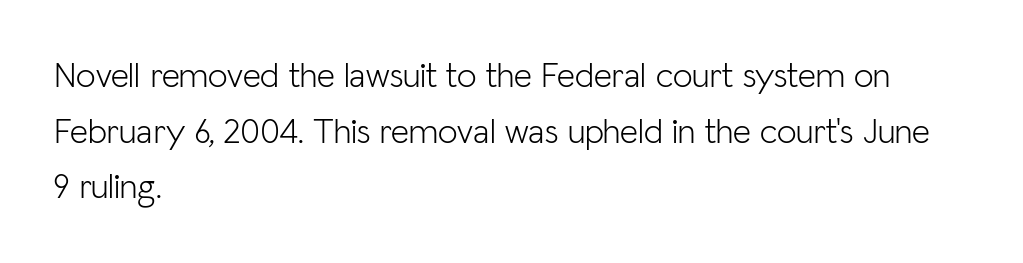
{"serif": "no", "italic": "no", "bold": "no", "weight": "light", "width": "normal", "stroke_contrast": "low", "x_height": "medium", "monospaced": "no", "underline": "no", "align": "left", "line_spacing": "normal", "line_spacing_ratio": 1.59, "letter_spacing": "normal", "letter_spacing_em": 0.0, "glyph_px": 35}
